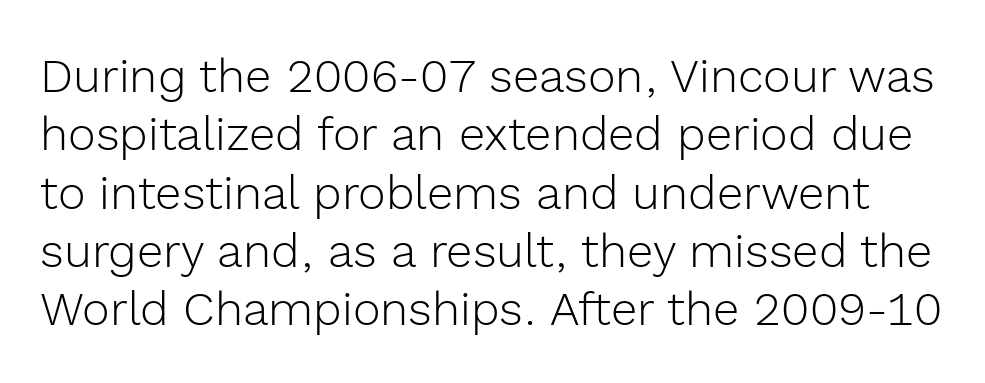
{"serif": "no", "italic": "no", "bold": "no", "weight": "light", "width": "normal", "x_height": "medium", "monospaced": "no", "underline": "no", "line_spacing_ratio": 1.24, "letter_spacing": "normal", "letter_spacing_em": 0.0, "glyph_px": 47}
